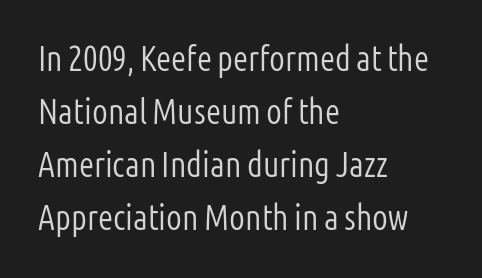
The typeface has the unassuming heft of standard copy or less. Quick note: not italic, upright. Horizontally, the lines are justified to the leading edge only. You could not count columns in this text — the font is proportionally spaced.
